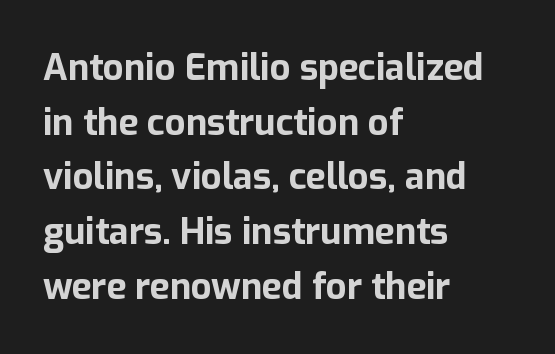
A student would call this left alignment; a typographer would say flush left, rag right. This sample has the flowing, uneven cadence of proportional lettering. The leading is moderate, giving the passage an even texture. The passage shown has conventional tracking throughout. Rendered with straight, roman letterforms.
